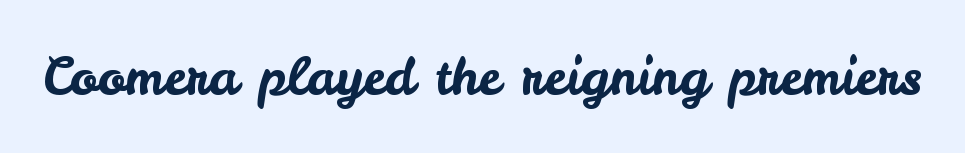
Classification — sans serif. The passage shown is not underscored anywhere. Proportional: the letters do not fall into vertical columns. The letters sit at their default tracking, neither squeezed nor spread.
